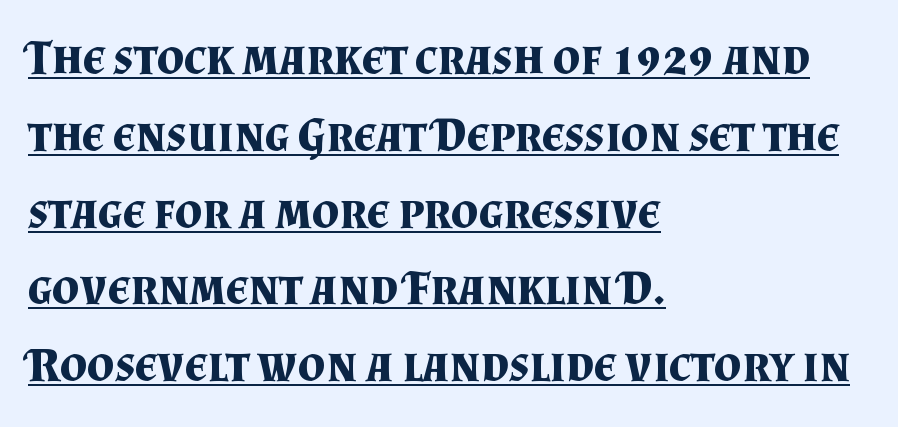
The letters stand straight up with perfectly vertical stems. This sample uses a serif face. The space between consecutive lines is moderate. Note the varied advance widths — an 'i' is clearly narrower than an 'm'.
